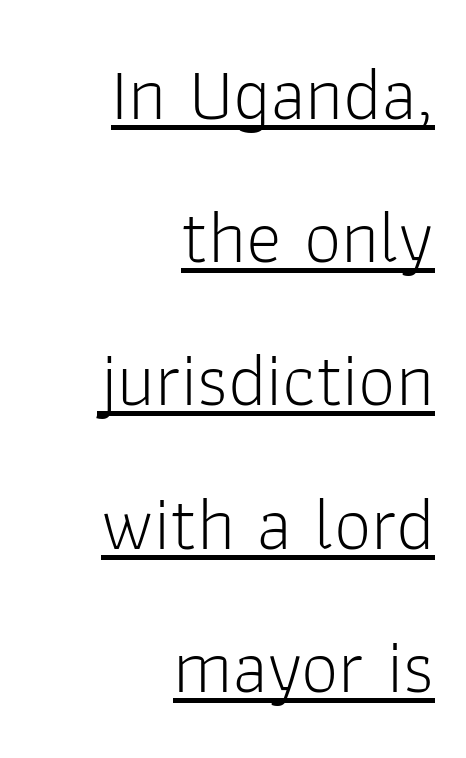
The face used here is proportionally spaced, like ordinary book or web type. What decoration does the sample have? An underline. These lines stand farther apart than default settings would place them. No feet cap the strokes, marking this as sans-serif type.
